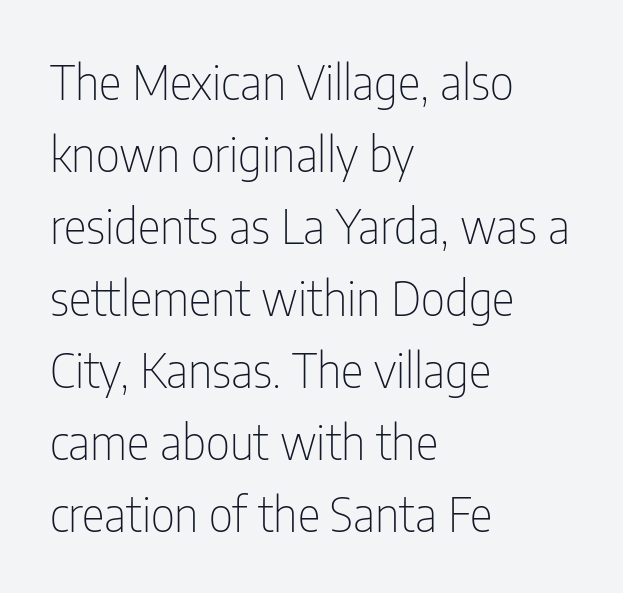
Rendered with straight, roman letterforms. Inter-character spacing is left at the font's built-in metrics. Regarding leading, the lines here are spaced in the standard way. These lines stack with their left ends in a neat column. The typesetting does not lean heavy: it is not bold. Spacing verdict: proportional, widths tailored to each character.
